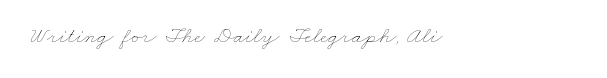
Between one letter and the next there's only the usual sliver of space. Weight: in the light-to-regular range. This rendering features lettering with no underline.
